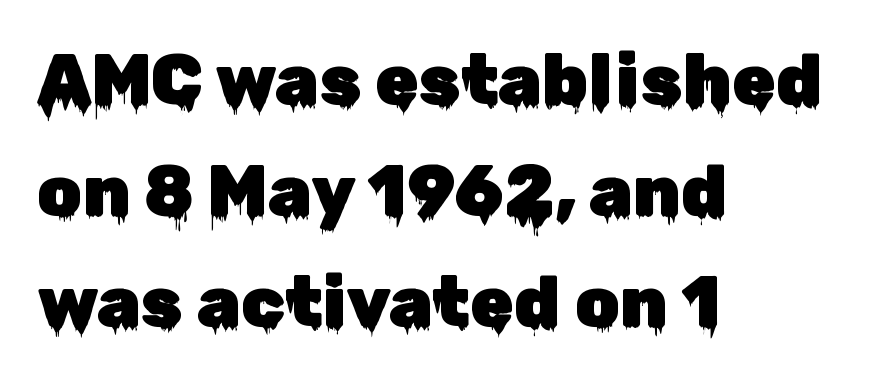
{"serif": "no", "italic": "no", "width": "normal", "stroke_contrast": "low", "x_height": "medium", "monospaced": "no", "underline": "no", "align": "left", "line_spacing": "normal", "line_spacing_ratio": 1.56, "letter_spacing": "normal", "letter_spacing_em": 0.0, "glyph_px": 71}
